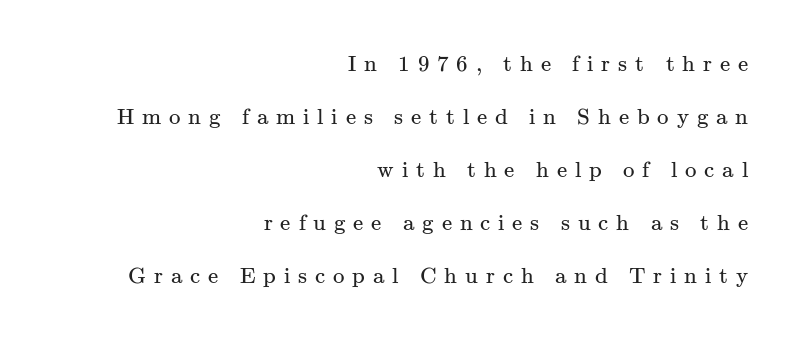
Q: Is the text bold? A: No.
Q: Is the text italic (slanted)? A: No, it is upright.
Q: Is the text underlined? A: No.
Q: How is the paragraph aligned? A: Right-aligned.
Q: Is the spacing between letters normal or unusually wide? A: Unusually wide.
Q: Is the spacing between lines tight, normal or loose? A: Loose.
